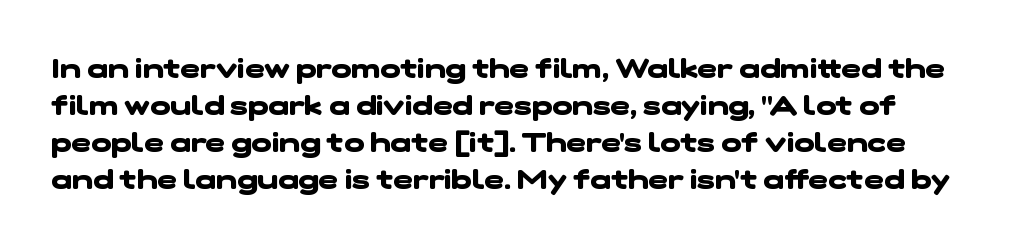
The image shows 27 px bold type; set normal line spacing (1.37x), normal letter spacing, not underlined.
